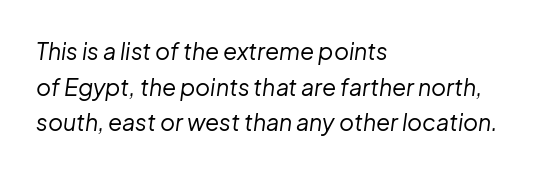
Honestly, the letter spacing is just normal — you wouldn't notice it. These glyphs show unthickened strokes, regular width or finer. All the whitespace from short lines collects on the right. Regular leading. Italic: yes, the glyphs are oblique.
